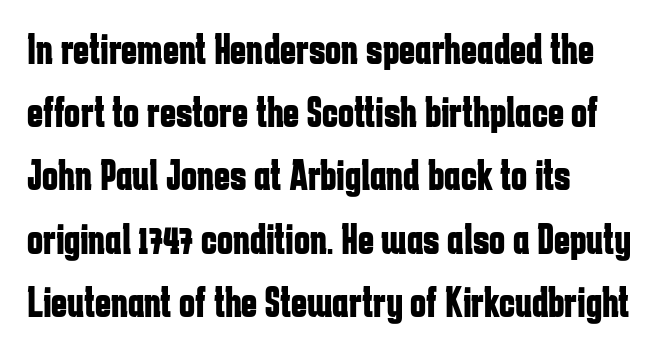
The image shows 43 px bold, condensed sans-serif type, upright; set left-aligned, normal line spacing (1.47x), normal letter spacing, not underlined; low stroke contrast and a medium x-height.
